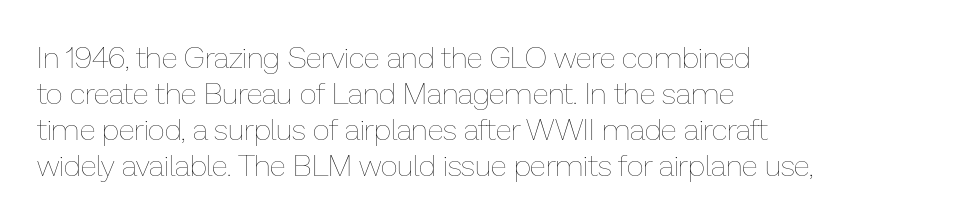
The image shows 30 px thin type, upright; set left-aligned, line spacing 1.2x, normal letter spacing, not underlined; low stroke contrast and a medium x-height.
